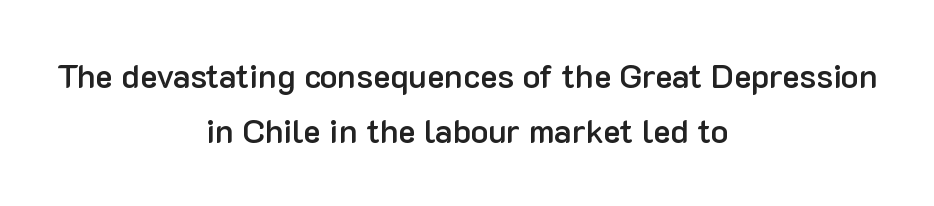
The image shows 33 px semibold sans-serif type, upright; set centered, normal line spacing (1.68x), normal letter spacing, not underlined; low stroke contrast and a medium x-height.
